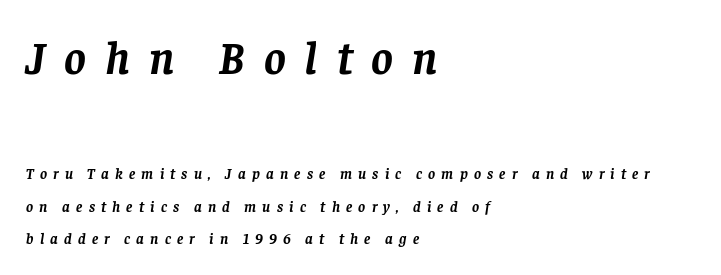
{"serif": "yes", "italic": "yes", "lean": "right", "slant_degrees": 8, "bold": "yes", "weight": "semibold", "width": "normal", "stroke_contrast": "low", "x_height": "large", "monospaced": "no", "underline": "no", "align": "left", "line_spacing": "loose", "line_spacing_ratio": 2.18, "letter_spacing": "wide", "letter_spacing_em": 0.41, "larger_block": "first", "size_ratio": 3.07, "glyph_px": 46}
